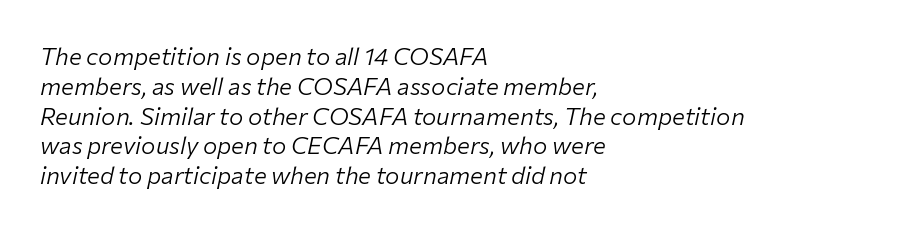
This rendering leaves character spacing at its baseline value. If you drew a ruler down the left edge, every line would touch it. Anything drawn beneath the words? Only blank space. This sample uses an oblique cut, with every glyph tilted off the vertical. The face looks like a standard text weight, possibly lighter.
